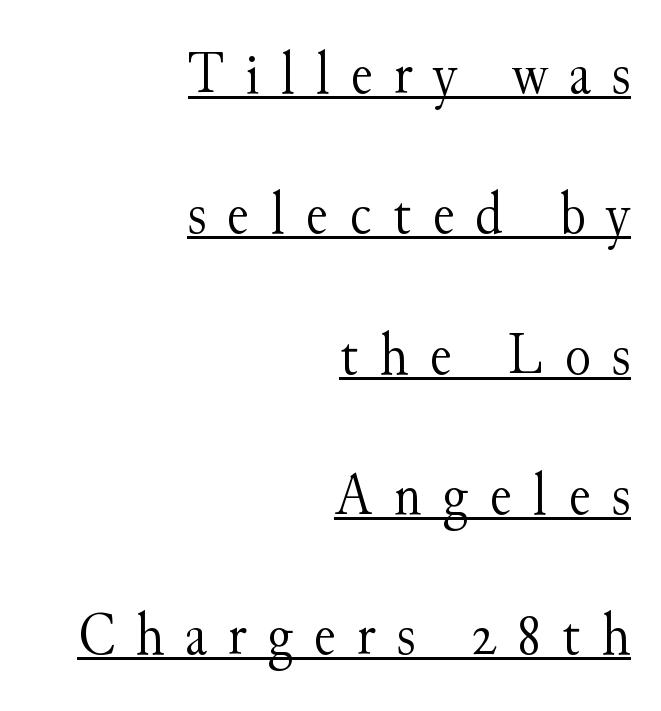
The image shows 61 px light serif type, upright; set right-aligned, loose line spacing (2.3x), unusually wide letter spacing (+0.34 em), underlined; medium stroke contrast and a small x-height.
